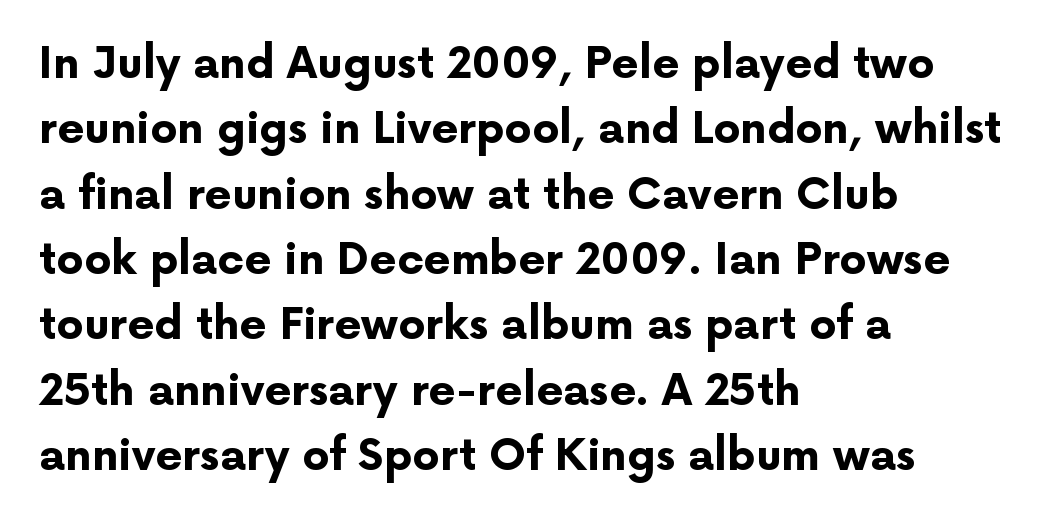
The image shows 43 px bold sans-serif type, upright; set left-aligned, normal line spacing (1.52x), normal letter spacing, not underlined; low stroke contrast and a medium x-height.
